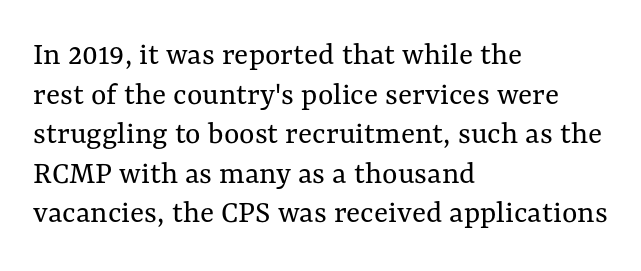
{"italic": "no", "bold": "no", "weight": "regular", "width": "normal", "stroke_contrast": "medium", "x_height": "medium", "monospaced": "no", "underline": "no", "align": "left", "line_spacing_ratio": 1.2, "letter_spacing": "normal", "letter_spacing_em": 0.0, "glyph_px": 33}
